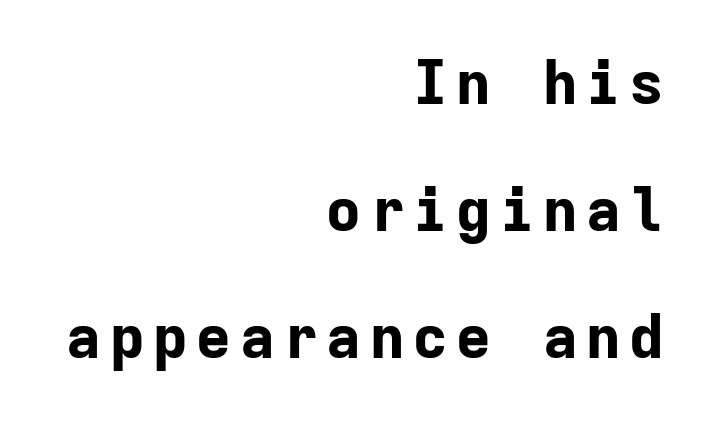
Think of a typewriter: that constant character pitch is what you see here. Serif or sans? Sans — the stroke terminals are bare. Emphasis by weight is at full strength: bold. Has an underline been added? It has not. The space between consecutive lines is lavish.
